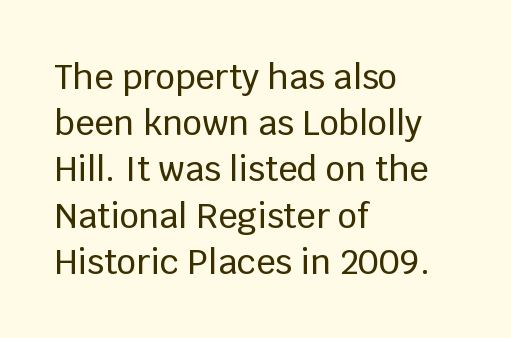
Nothing sits at the stroke ends, so this counts as sans-serif. The compositor pushed each line to the left boundary. Characters remain perfectly vertical along every line. This rendering features lettering with no underline. The letters advance in unequal steps, a hallmark of proportional type.
